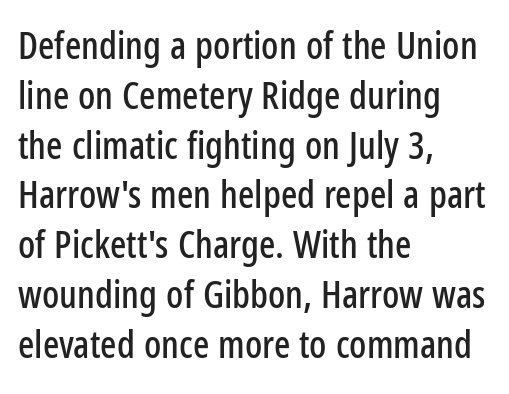
Q: Is the text italic (slanted)? A: No, it is upright.
Q: Is the typeface a serif or a sans-serif typeface? A: Sans-serif.
Q: Is the text underlined? A: No.
Q: How is the paragraph aligned? A: Left-aligned.
Q: Is the spacing between letters normal or unusually wide? A: Normal.
Q: Is the spacing between lines tight, normal or loose? A: Normal.
Q: Width (condensed, normal, or wide)? A: Condensed.
Q: Stroke contrast? A: Low.
Q: x-height? A: Medium.
Q: Monospaced? A: No.
